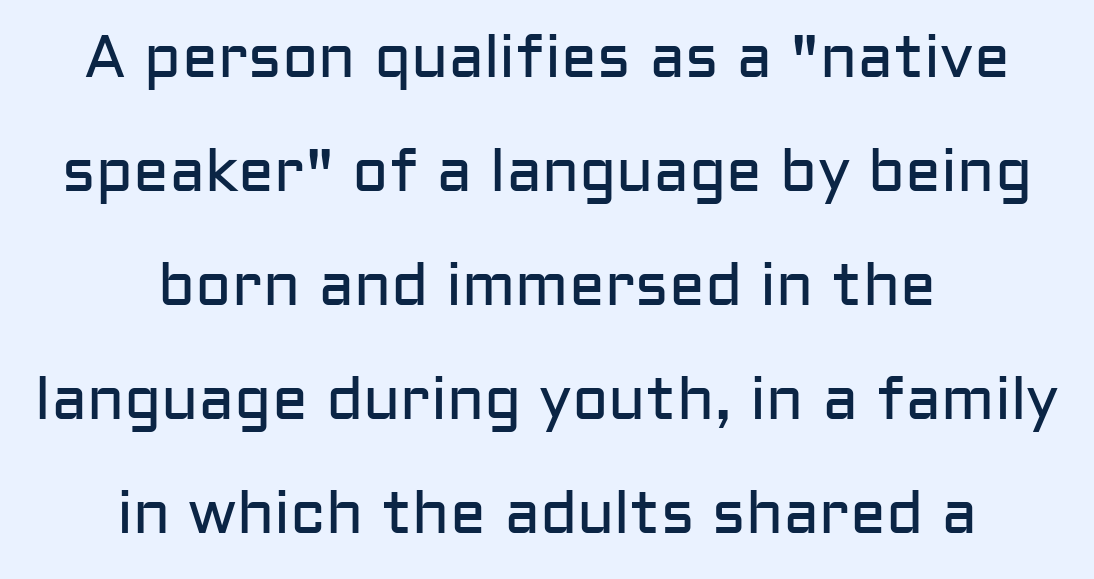
The image shows 60 px regular-weight sans-serif type, upright; set centered, loose line spacing (1.9x), normal letter spacing, not underlined; low stroke contrast and a medium x-height.
